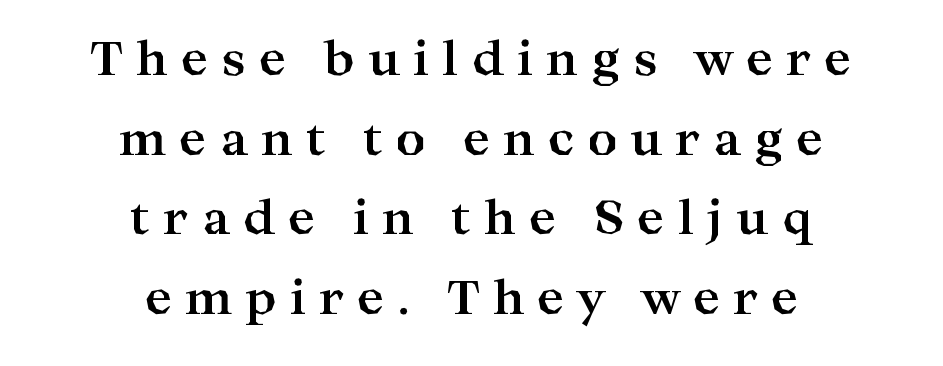
{"serif": "yes", "italic": "no", "bold": "yes", "weight": "bold", "width": "wide", "stroke_contrast": "high", "x_height": "medium", "monospaced": "no", "underline": "no", "align": "center", "line_spacing_ratio": 1.73, "letter_spacing": "wide", "letter_spacing_em": 0.28, "glyph_px": 46}
